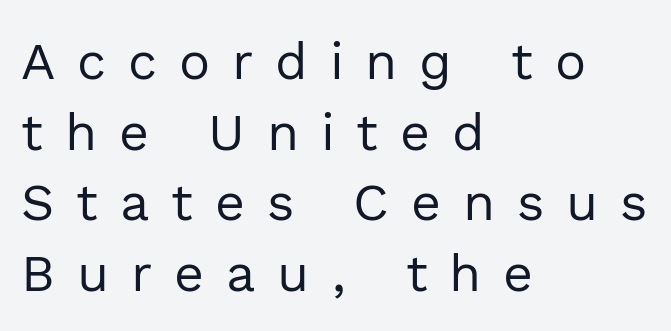
{"serif": "no", "italic": "no", "bold": "no", "weight": "regular", "width": "normal", "x_height": "medium", "monospaced": "no", "underline": "no", "align": "left", "line_spacing": "normal", "line_spacing_ratio": 1.36, "letter_spacing": "wide", "letter_spacing_em": 0.42, "glyph_px": 52}
